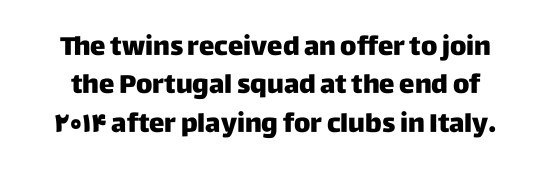
{"italic": "no", "underline": "no", "line_spacing": "normal", "line_spacing_ratio": 1.48, "letter_spacing": "normal", "letter_spacing_em": 0.0, "glyph_px": 26}
